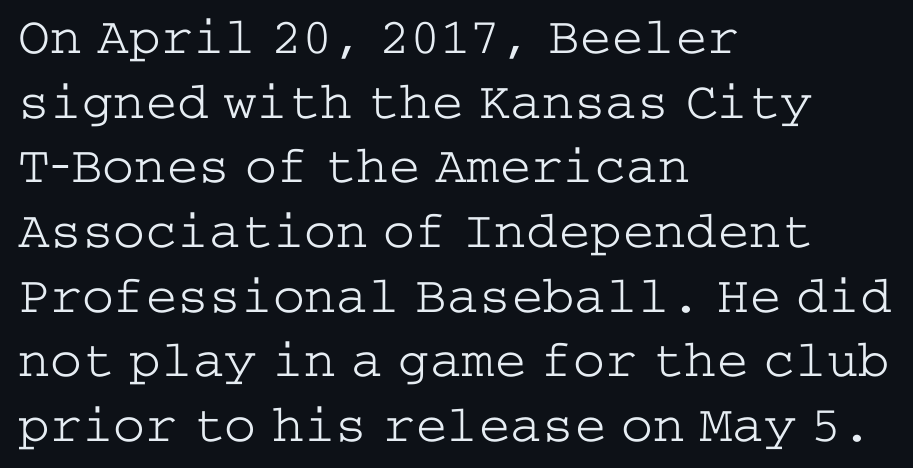
The image shows 53 px light, wide serif type, upright; set left-aligned, line spacing 1.22x, normal letter spacing, not underlined; low stroke contrast and a medium x-height.
